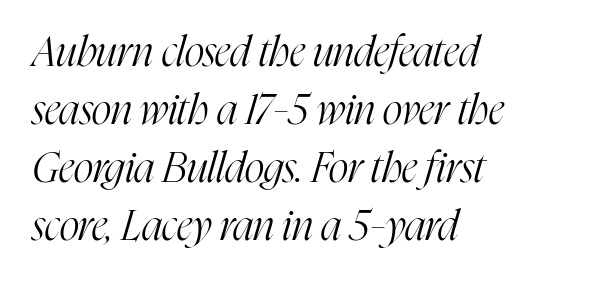
{"serif": "yes", "italic": "yes", "lean": "right", "slant_degrees": 16, "bold": "no", "weight": "light", "width": "condensed", "stroke_contrast": "high", "x_height": "medium", "monospaced": "no", "underline": "no", "align": "left", "line_spacing": "normal", "line_spacing_ratio": 1.38, "letter_spacing": "normal", "letter_spacing_em": 0.0, "glyph_px": 42}
